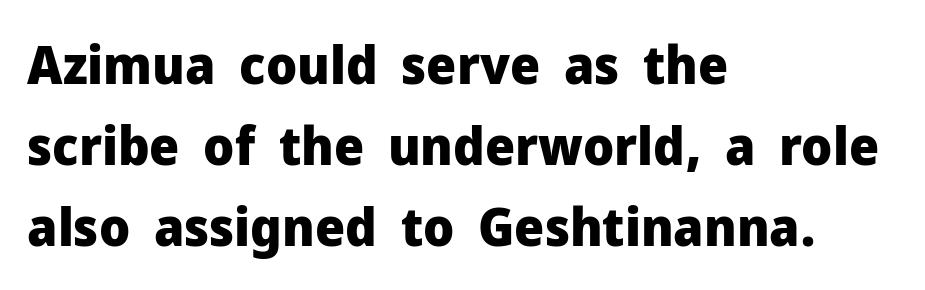
Q: Is the text bold? A: Yes.
Q: Is the text italic (slanted)? A: No, it is upright.
Q: Is the typeface a serif or a sans-serif typeface? A: Sans-serif.
Q: Is the text underlined? A: No.
Q: How is the paragraph aligned? A: Left-aligned.
Q: Is the spacing between letters normal or unusually wide? A: Normal.
Q: Is the spacing between lines tight, normal or loose? A: Normal.
Q: Width (condensed, normal, or wide)? A: Normal.
Q: Stroke contrast? A: Low.
Q: x-height? A: Medium.
Q: Monospaced? A: No.
